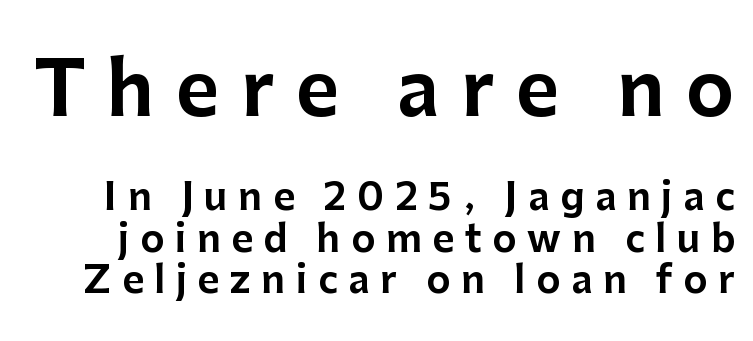
Q: Is the text italic (slanted)? A: No, it is upright.
Q: Is the typeface a serif or a sans-serif typeface? A: Sans-serif.
Q: Is the text underlined? A: No.
Q: Is the spacing between letters normal or unusually wide? A: Unusually wide.
Q: Is the spacing between lines tight, normal or loose? A: Tight.
Q: Which block of text is set in a larger size, the first (top) or the second (bottom)? A: The first (top) one.
Q: Width (condensed, normal, or wide)? A: Normal.
Q: Stroke contrast? A: Low.
Q: x-height? A: Medium.
Q: Monospaced? A: No.
